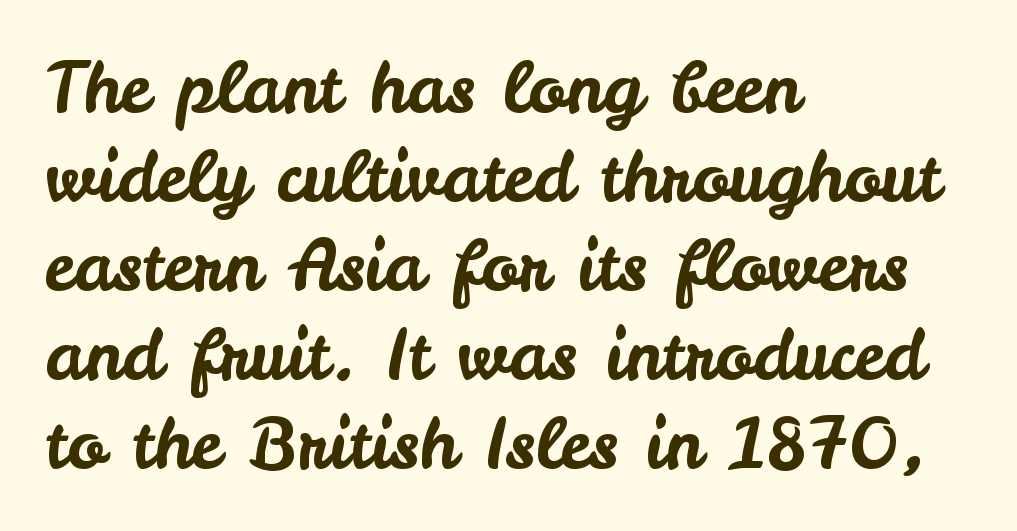
The image shows 69 px sans-serif type; set left-aligned, normal line spacing (1.29x), normal letter spacing, not underlined; low stroke contrast and a small x-height.
